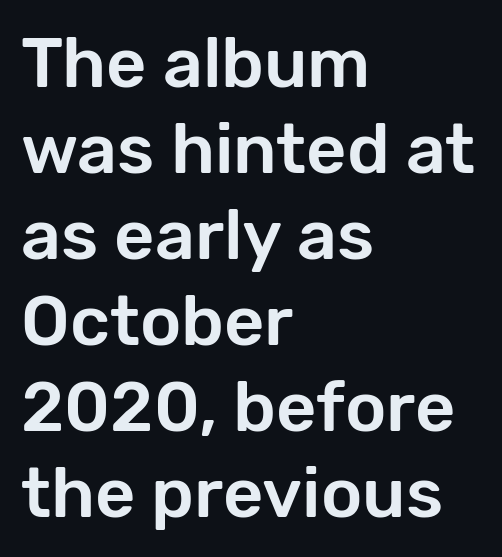
This sample uses a sans-serif face. A typesetter would call this zero additional tracking. Only glyphs here, with clear space below each row. If you drew a ruler down the left edge, every line would touch it. The letters stand straight up with perfectly vertical stems. Spacing verdict: proportional, widths tailored to each character.
